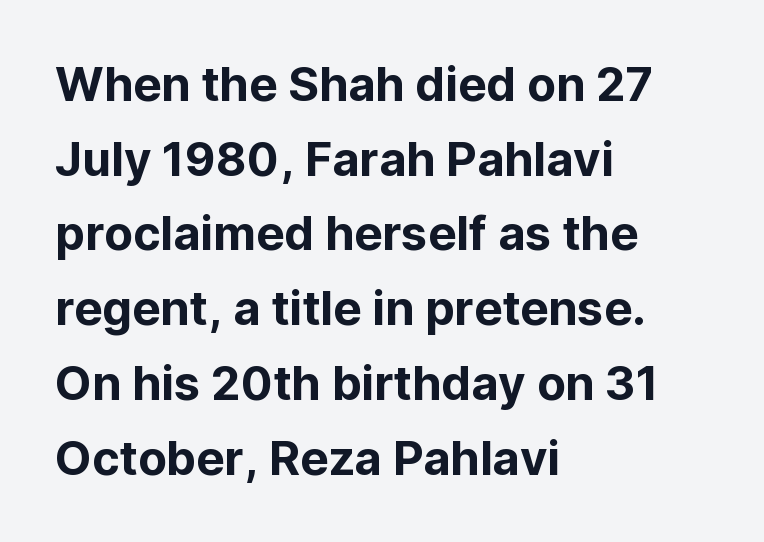
{"serif": "no", "italic": "no", "width": "normal", "stroke_contrast": "low", "x_height": "medium", "monospaced": "no", "underline": "no", "align": "left", "line_spacing": "normal", "line_spacing_ratio": 1.59, "letter_spacing": "normal", "letter_spacing_em": 0.0, "glyph_px": 47}
